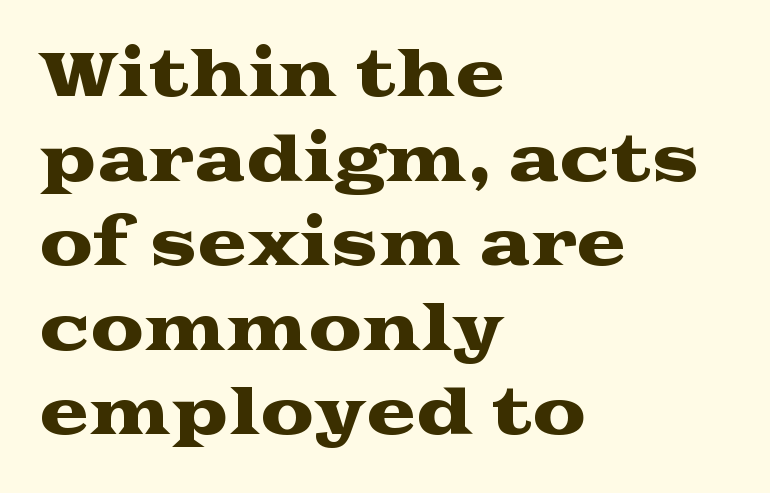
Q: Is the text italic (slanted)? A: No, it is upright.
Q: Is the typeface a serif or a sans-serif typeface? A: Serif.
Q: Is the text underlined? A: No.
Q: How is the paragraph aligned? A: Left-aligned.
Q: Is the spacing between letters normal or unusually wide? A: Normal.
Q: Is the spacing between lines tight, normal or loose? A: Normal.
Q: Width (condensed, normal, or wide)? A: Wide.
Q: Stroke contrast? A: Medium.
Q: x-height? A: Medium.
Q: Monospaced? A: No.
